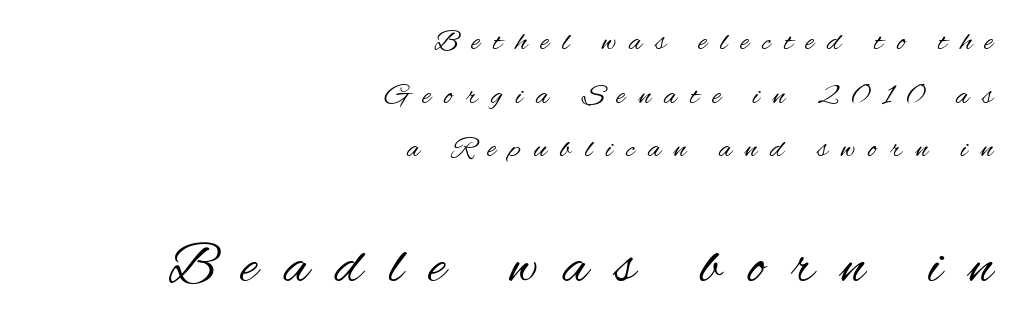
Q: Is the text bold? A: No.
Q: Is the text italic (slanted)? A: Yes.
Q: Is the typeface a serif or a sans-serif typeface? A: Sans-serif.
Q: Is the text underlined? A: No.
Q: How is the paragraph aligned? A: Right-aligned.
Q: Is the spacing between letters normal or unusually wide? A: Unusually wide.
Q: Which block of text is set in a larger size, the first (top) or the second (bottom)? A: The second (bottom) one.
Q: Width (condensed, normal, or wide)? A: Condensed.
Q: Stroke contrast? A: Medium.
Q: x-height? A: Small.
Q: Monospaced? A: No.
